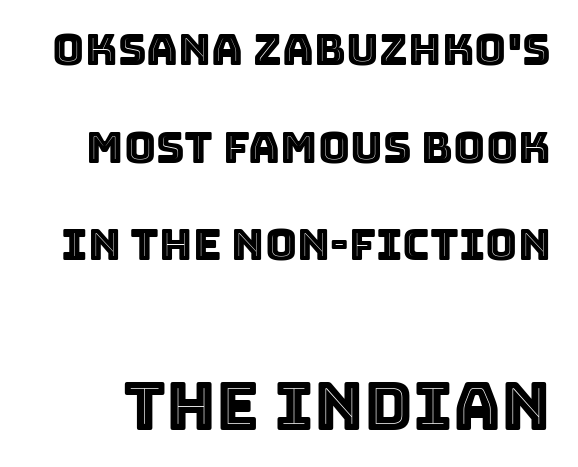
Airy leading. Descenders hang freely into open space. Spacing verdict: proportional, widths tailored to each character. Words appear dense and cohesive because spacing is normal.
